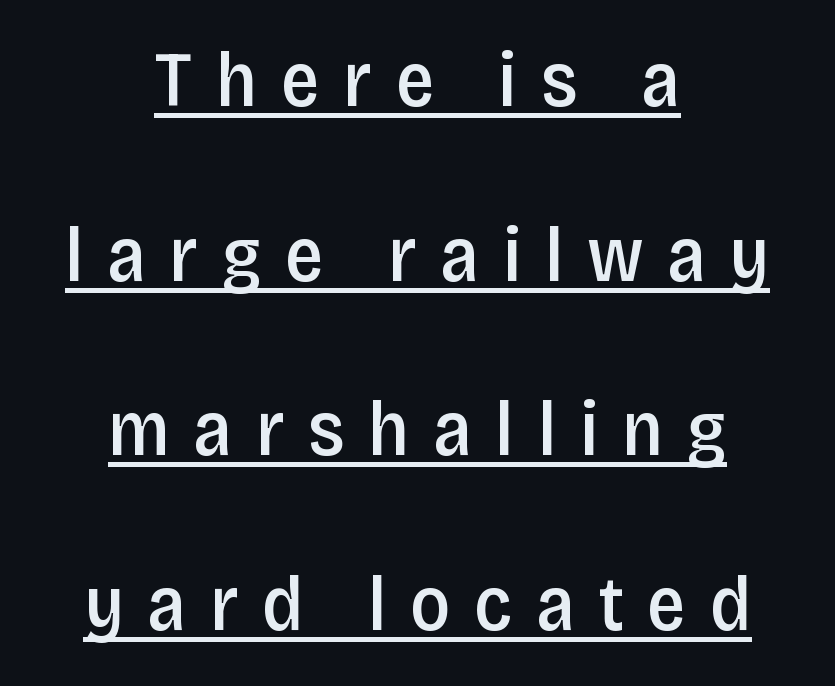
This is sans-serif lettering, the kind often seen on screens and signage. The face used here is rendered with a markedly widened letterfit. Strokes here are thickened, but only to semibold level. How would I describe the line gaps? Wide and relaxed.
